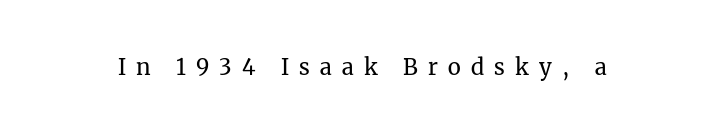
Q: Is the text bold? A: No.
Q: Is the text italic (slanted)? A: No, it is upright.
Q: Is the text underlined? A: No.
Q: Is the spacing between letters normal or unusually wide? A: Unusually wide.
